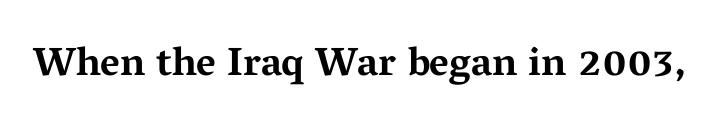
{"serif": "yes", "italic": "no", "bold": "yes", "weight": "bold", "width": "wide", "stroke_contrast": "medium", "x_height": "medium", "monospaced": "no", "underline": "no", "letter_spacing": "normal", "letter_spacing_em": 0.0, "glyph_px": 40}
